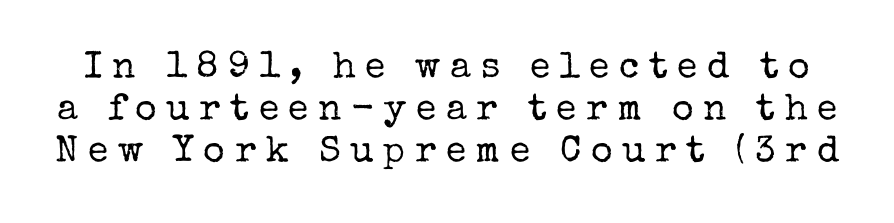
The image shows 37 px regular-weight serif type, upright; set tight line spacing (1.14x), unusually wide letter spacing (+0.26 em), not underlined; low stroke contrast and a medium x-height.
